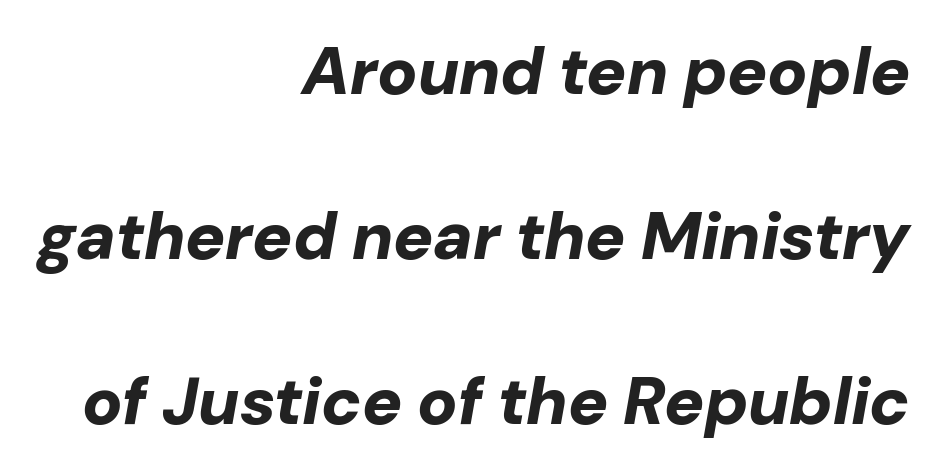
Q: Is the text bold? A: Yes.
Q: Is the text italic (slanted)? A: Yes, it leans right by about 10 degrees.
Q: Is the text underlined? A: No.
Q: How is the paragraph aligned? A: Right-aligned.
Q: Is the spacing between letters normal or unusually wide? A: Normal.
Q: Is the spacing between lines tight, normal or loose? A: Loose.
Q: Width (condensed, normal, or wide)? A: Normal.
Q: Stroke contrast? A: Low.
Q: x-height? A: Medium.
Q: Monospaced? A: No.
